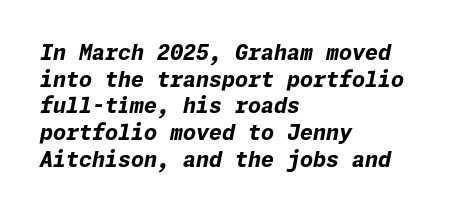
{"italic": "yes", "lean": "right", "slant_degrees": 11, "bold": "yes", "underline": "no", "align": "left", "line_spacing": "normal", "line_spacing_ratio": 1.27, "letter_spacing": "normal", "letter_spacing_em": 0.0, "glyph_px": 21}
